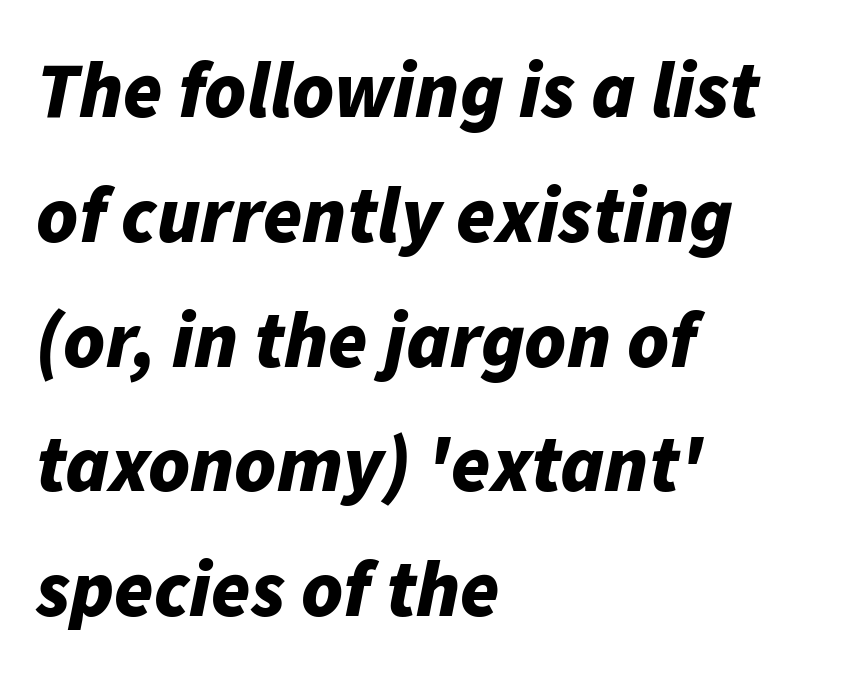
The sample has been set heavy, in full bold. The tracking reads as untouched default to a designer's eye. Only glyphs here, with clear space below each row. Italic: yes, the glyphs are oblique. Each letter keeps its own natural width here, so spacing adapts to shape.
